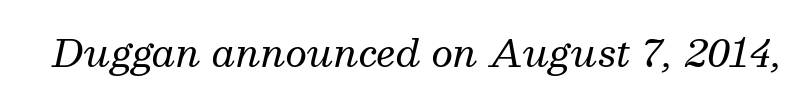
What stands out about the letter spacing? Nothing — it is the standard amount. Is this a fixed-width face? No — the glyphs have proportional, varying widths. Does the type have serifs? Yes, each stem ends in a small foot. Unmarked baselines from the first word to the last. The text carries the slant typical of an italic or oblique font. The letterforms sit at book weight or below.
